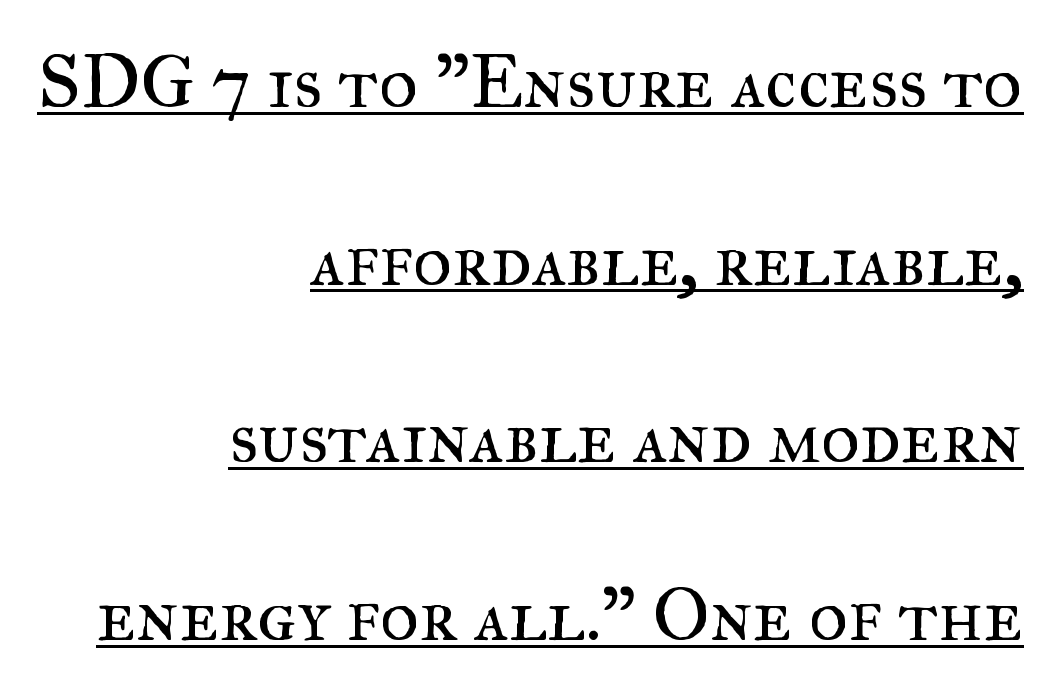
Q: Is the text bold? A: No.
Q: Is the text italic (slanted)? A: No, it is upright.
Q: Is the typeface a serif or a sans-serif typeface? A: Serif.
Q: Is the text underlined? A: Yes.
Q: How is the paragraph aligned? A: Right-aligned.
Q: Is the spacing between letters normal or unusually wide? A: Normal.
Q: Is the spacing between lines tight, normal or loose? A: Loose.
Q: Width (condensed, normal, or wide)? A: Normal.
Q: Stroke contrast? A: Medium.
Q: x-height? A: Small.
Q: Monospaced? A: No.
